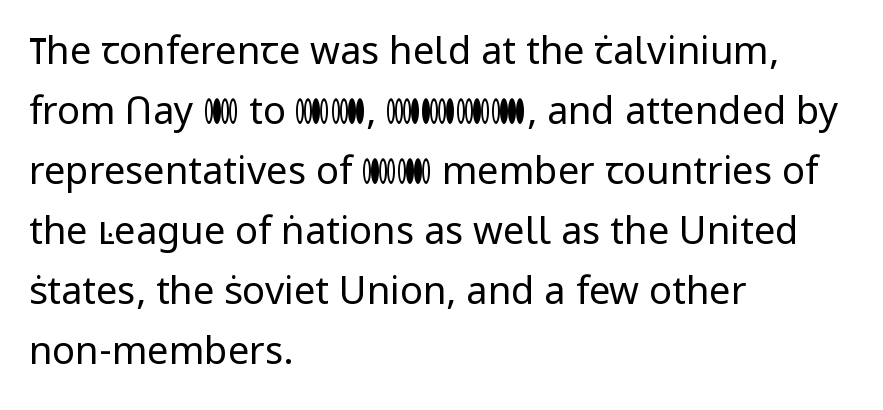
{"serif": "no", "italic": "no", "bold": "no", "weight": "regular", "width": "normal", "stroke_contrast": "low", "x_height": "medium", "monospaced": "no", "underline": "no", "align": "left", "line_spacing": "normal", "line_spacing_ratio": 1.58, "letter_spacing": "normal", "letter_spacing_em": 0.0, "glyph_px": 38}
